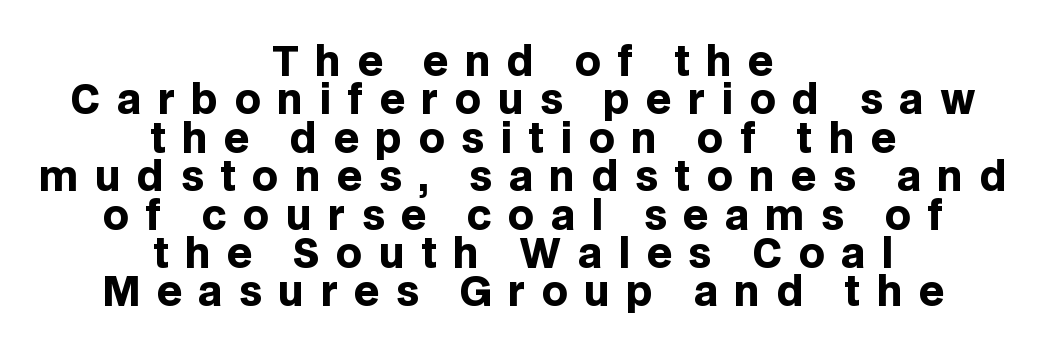
{"serif": "no", "italic": "no", "bold": "yes", "weight": "heavy", "width": "normal", "stroke_contrast": "low", "x_height": "large", "monospaced": "no", "underline": "no", "align": "center", "line_spacing": "tight", "line_spacing_ratio": 0.96, "letter_spacing": "wide", "letter_spacing_em": 0.41, "glyph_px": 40}
